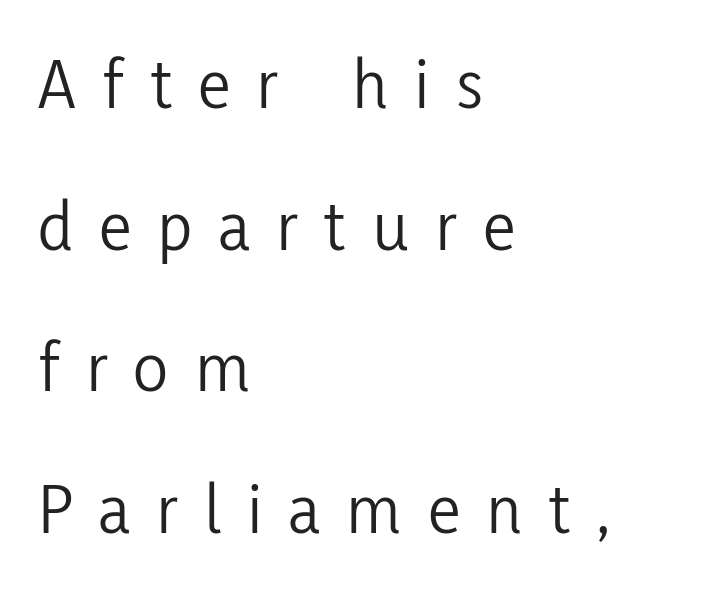
The image shows 73 px light, condensed sans-serif type, upright; set left-aligned, loose line spacing (1.94x), unusually wide letter spacing (+0.36 em), not underlined; low stroke contrast and a medium x-height.
